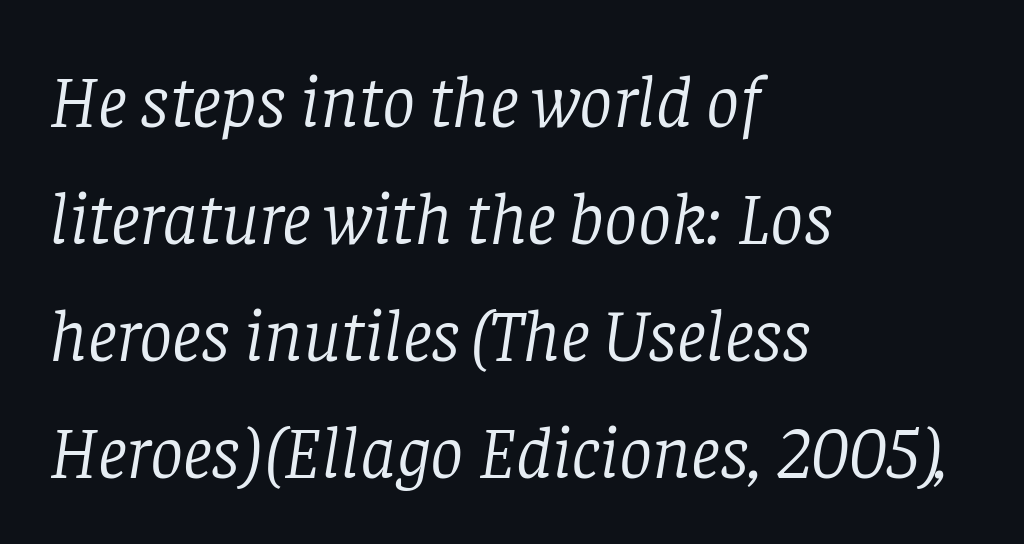
Beneath every word, the page is bare. On a weight scale, this lands at 450 or below. These lines sit exactly where default settings would place them. The letters carry serifs — small finishing strokes at the ends of their stems. The lettering tilts uniformly, giving the passage an italic look.
